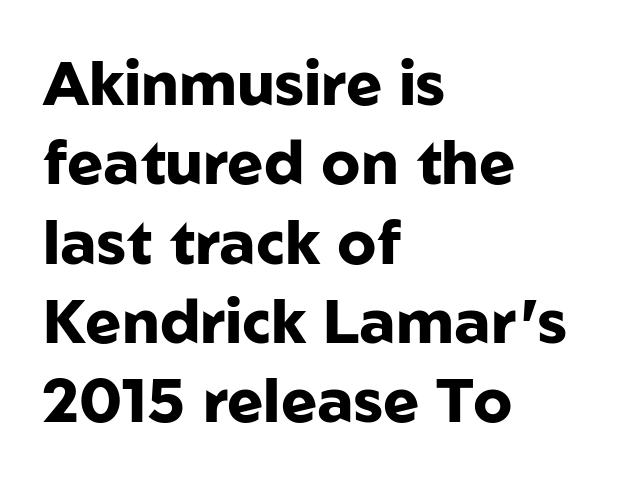
The image shows 61 px heavy sans-serif type, upright; set left-aligned, normal line spacing (1.3x), normal letter spacing, not underlined; low stroke contrast and a medium x-height.
